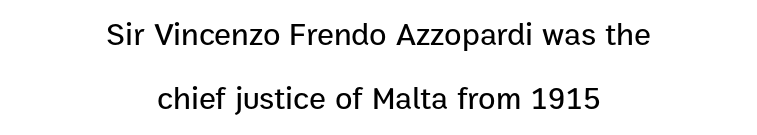
Q: Is the text italic (slanted)? A: No, it is upright.
Q: Is the typeface a serif or a sans-serif typeface? A: Sans-serif.
Q: Is the text underlined? A: No.
Q: How is the paragraph aligned? A: Centered.
Q: Is the spacing between letters normal or unusually wide? A: Normal.
Q: Is the spacing between lines tight, normal or loose? A: Loose.
Q: Width (condensed, normal, or wide)? A: Normal.
Q: Stroke contrast? A: Low.
Q: x-height? A: Medium.
Q: Monospaced? A: No.
